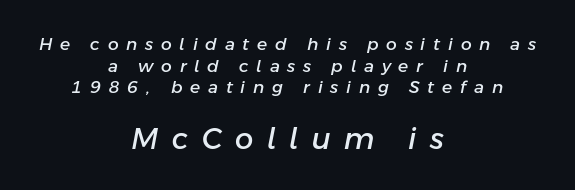
Q: Is the text italic (slanted)? A: Yes, it leans right by about 11 degrees.
Q: Is the text underlined? A: No.
Q: How is the paragraph aligned? A: Centered.
Q: Is the spacing between letters normal or unusually wide? A: Unusually wide.
Q: Is the spacing between lines tight, normal or loose? A: Normal.
Q: Which block of text is set in a larger size, the first (top) or the second (bottom)? A: The second (bottom) one.
Q: Width (condensed, normal, or wide)? A: Normal.
Q: Stroke contrast? A: Low.
Q: x-height? A: Medium.
Q: Monospaced? A: No.
